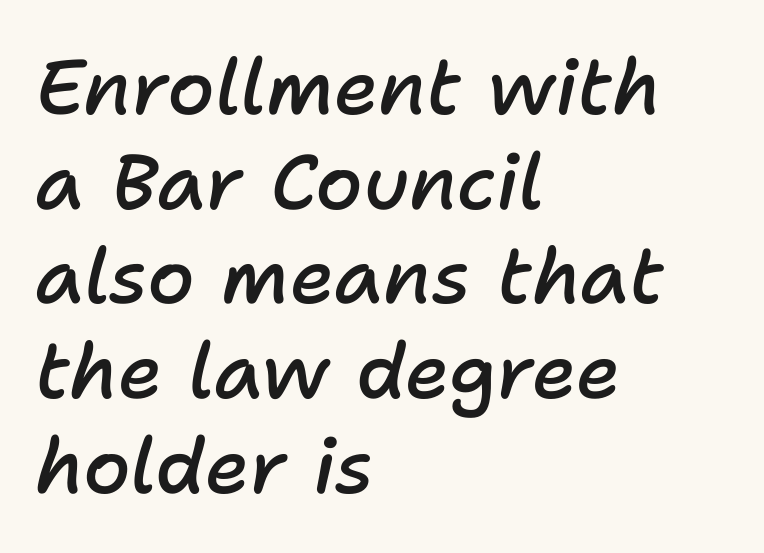
{"italic": "yes", "lean": "right", "slant_degrees": 11, "bold": "semi", "weight": "semibold", "width": "normal", "stroke_contrast": "low", "x_height": "medium", "monospaced": "no", "underline": "no", "align": "left", "line_spacing_ratio": 1.23, "letter_spacing": "normal", "letter_spacing_em": 0.0, "glyph_px": 77}
